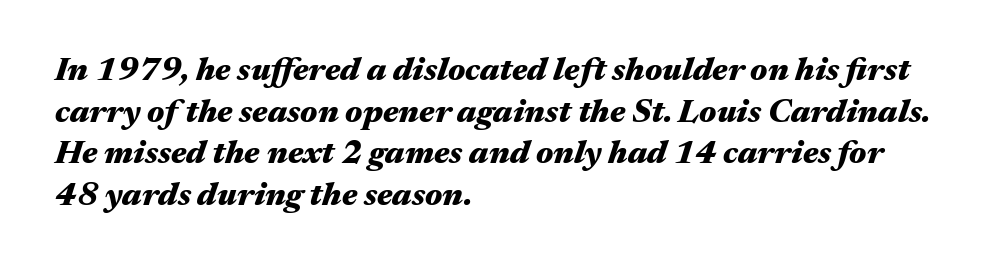
Q: Is the text bold? A: Yes.
Q: Is the text italic (slanted)? A: Yes, it leans right by about 17 degrees.
Q: Is the text underlined? A: No.
Q: How is the paragraph aligned? A: Left-aligned.
Q: Is the spacing between letters normal or unusually wide? A: Normal.
Q: Is the spacing between lines tight, normal or loose? A: Normal.
Q: Width (condensed, normal, or wide)? A: Wide.
Q: Stroke contrast? A: Medium.
Q: x-height? A: Medium.
Q: Monospaced? A: No.
